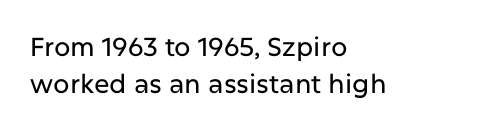
Q: Is the text italic (slanted)? A: No, it is upright.
Q: Is the text underlined? A: No.
Q: How is the paragraph aligned? A: Left-aligned.
Q: Is the spacing between letters normal or unusually wide? A: Normal.
Q: Is the spacing between lines tight, normal or loose? A: Normal.
